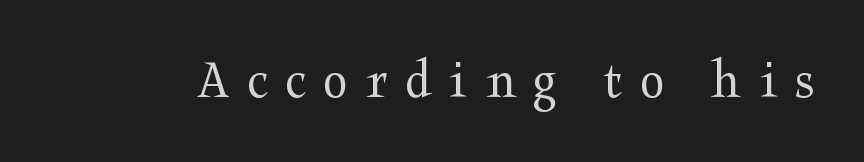
Unlike italic type, these characters show no tilt at all. This reads as an unemphasized weight, regular at the heaviest. Unlike a clean sans, this face finishes its strokes with serifs. Students, note that the glyphs here are deliberately spaced far apart. Anything drawn beneath the words? Only blank space. Do the characters align in a grid? No, the font is proportional.
